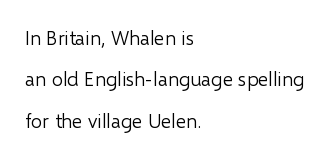
The passage is arranged the way most books set body copy — flush left. Descender tails drop into unmarked territory. The passage shown stacks its lines with a broad gap. A quiet, ordinary-to-light weight characterises the typeface. You can tell it's not italic because the verticals are truly vertical.
